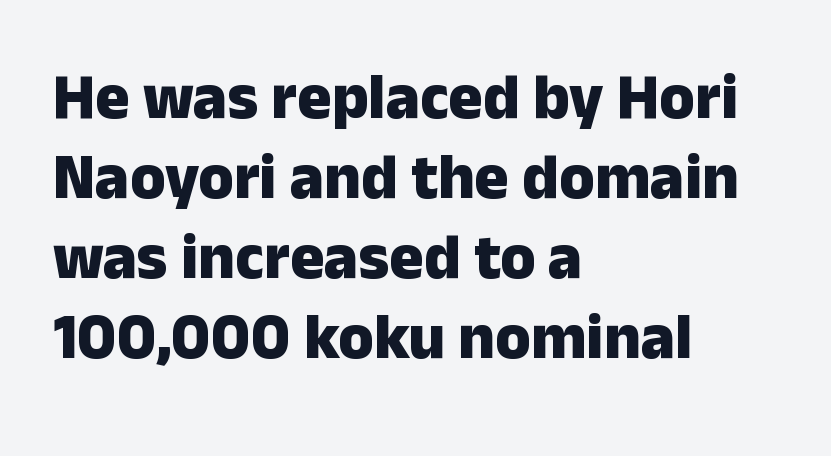
Glyph-to-glyph distance matches everyday printed text. The block of text has a typical density, with ordinary space between rows. Think of a printed novel: that variable character pitch is what you see here. The compositor pushed each line to the left boundary.
